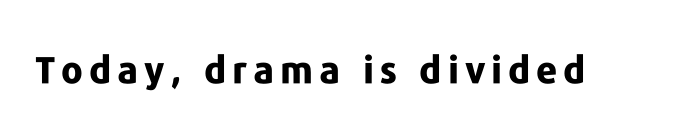
Q: Is the text bold? A: Yes.
Q: Is the text italic (slanted)? A: No, it is upright.
Q: Is the typeface a serif or a sans-serif typeface? A: Sans-serif.
Q: Is the text underlined? A: No.
Q: Width (condensed, normal, or wide)? A: Normal.
Q: Stroke contrast? A: Low.
Q: x-height? A: Medium.
Q: Monospaced? A: No.
